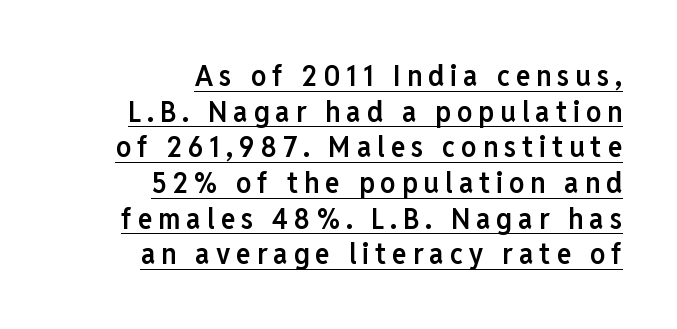
The image shows 30 px semibold, condensed sans-serif type, upright; set right-aligned, line spacing 1.19x, unusually wide letter spacing (+0.2 em), underlined; low stroke contrast and a medium x-height.
